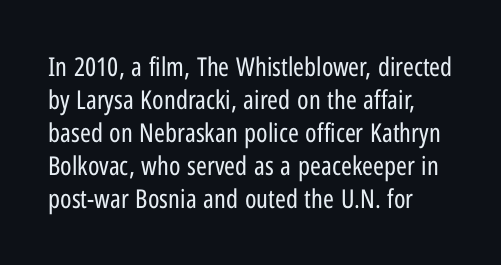
{"italic": "no", "bold": "no", "underline": "no", "line_spacing": "normal", "line_spacing_ratio": 1.27, "letter_spacing": "normal", "letter_spacing_em": 0.0, "glyph_px": 26}
